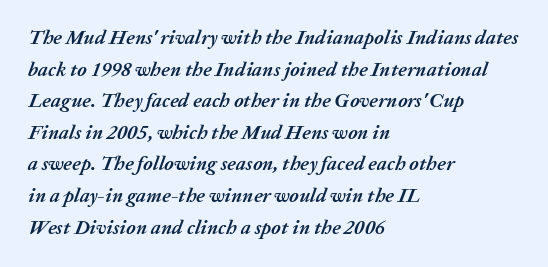
Q: Is the text bold? A: Yes.
Q: Is the text italic (slanted)? A: Yes, it leans right by about 20 degrees.
Q: Is the text underlined? A: No.
Q: How is the paragraph aligned? A: Left-aligned.
Q: Is the spacing between letters normal or unusually wide? A: Normal.
Q: Is the spacing between lines tight, normal or loose? A: Normal.
